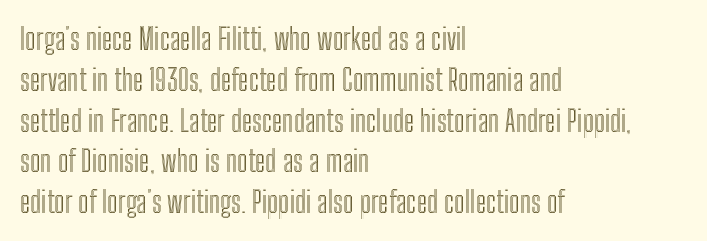
{"italic": "no", "width": "condensed", "x_height": "medium", "monospaced": "no", "underline": "no", "align": "left", "line_spacing": "normal", "line_spacing_ratio": 1.36, "letter_spacing": "normal", "letter_spacing_em": 0.0, "glyph_px": 30}
